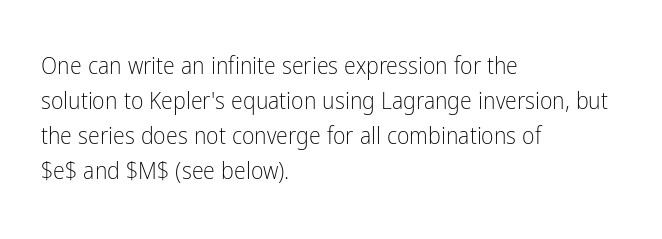
Q: Is the text bold? A: No.
Q: Is the text italic (slanted)? A: No, it is upright.
Q: Is the text underlined? A: No.
Q: How is the paragraph aligned? A: Left-aligned.
Q: Is the spacing between letters normal or unusually wide? A: Normal.
Q: Is the spacing between lines tight, normal or loose? A: Normal.
